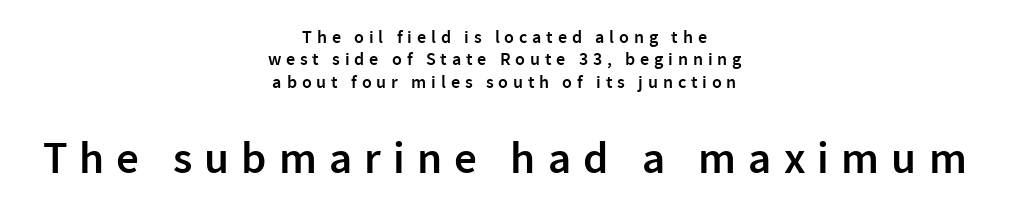
Q: Is the text bold? A: Semi-bold.
Q: Is the text italic (slanted)? A: No, it is upright.
Q: Is the typeface a serif or a sans-serif typeface? A: Sans-serif.
Q: Is the text underlined? A: No.
Q: How is the paragraph aligned? A: Centered.
Q: Is the spacing between letters normal or unusually wide? A: Unusually wide.
Q: Is the spacing between lines tight, normal or loose? A: Normal.
Q: Which block of text is set in a larger size, the first (top) or the second (bottom)? A: The second (bottom) one.
Q: Width (condensed, normal, or wide)? A: Normal.
Q: Stroke contrast? A: Low.
Q: x-height? A: Medium.
Q: Monospaced? A: No.
